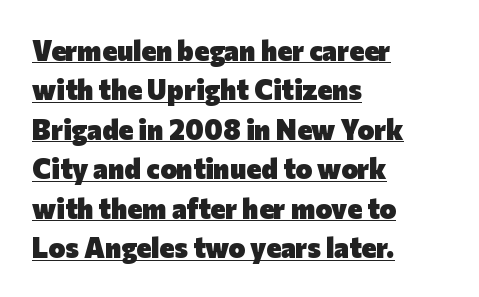
The image shows 28 px heavy sans-serif type, upright; set left-aligned, normal line spacing (1.41x), normal letter spacing, underlined; low stroke contrast and a medium x-height.
